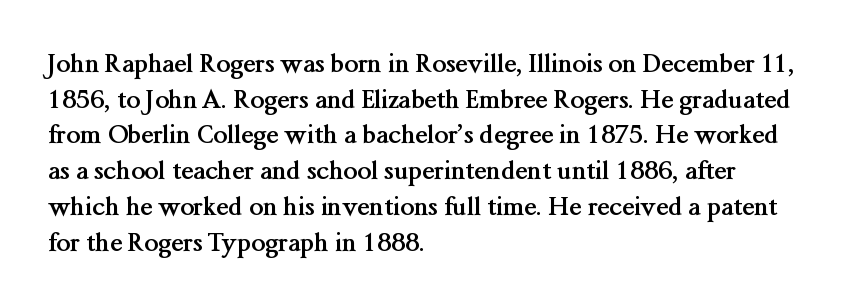
Q: Is the text bold? A: Yes.
Q: Is the text italic (slanted)? A: No, it is upright.
Q: Is the text underlined? A: No.
Q: How is the paragraph aligned? A: Left-aligned.
Q: Is the spacing between letters normal or unusually wide? A: Normal.
Q: Is the spacing between lines tight, normal or loose? A: Normal.
